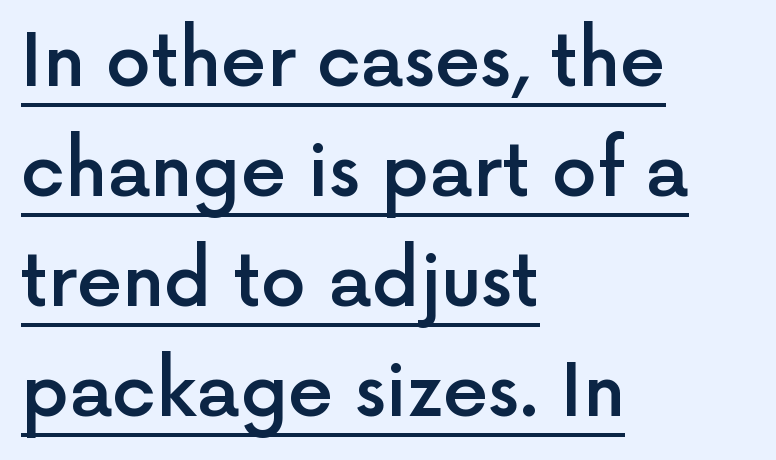
The font family rendered here belongs to the sans-serif group. These lines are rendered in a variable-pitch font. The axis of the letterforms is exactly vertical. Visually the block forms a straight wall on the left and a jagged coastline on the right. Descenders here cross a horizontal rule under the line. What's the leading like? Ordinary, nothing unusual.
